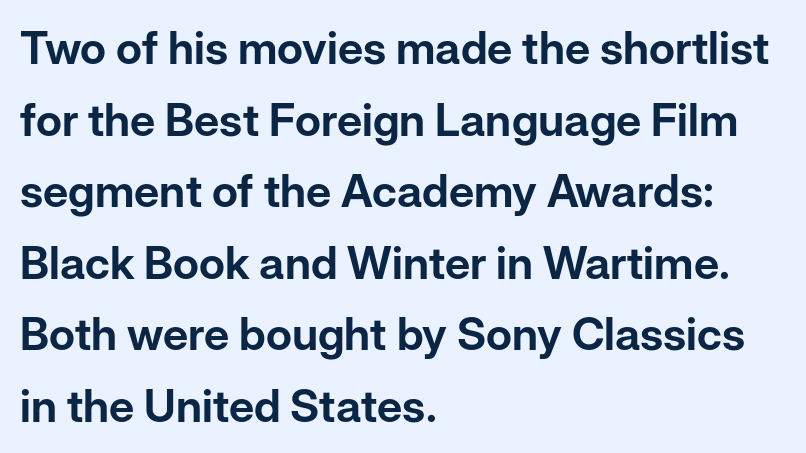
The image shows 45 px sans-serif type, upright; set left-aligned, normal line spacing (1.59x), normal letter spacing, not underlined; low stroke contrast and a medium x-height.
